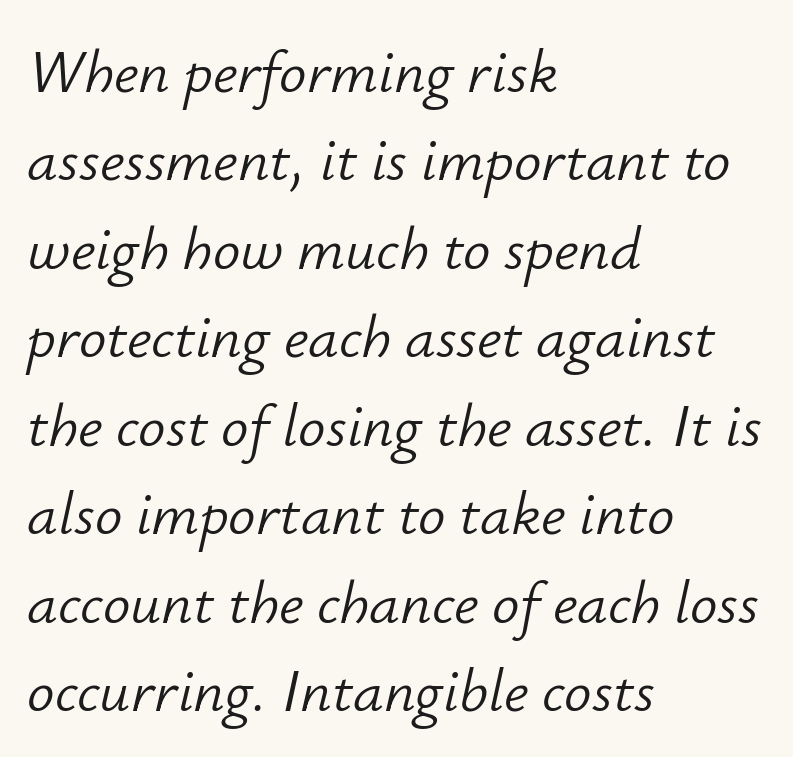
{"italic": "yes", "lean": "right", "slant_degrees": 12, "bold": "no", "weight": "light", "width": "normal", "stroke_contrast": "low", "x_height": "small", "monospaced": "no", "underline": "no", "align": "left", "line_spacing": "normal", "line_spacing_ratio": 1.45, "letter_spacing": "normal", "letter_spacing_em": 0.0, "glyph_px": 61}
